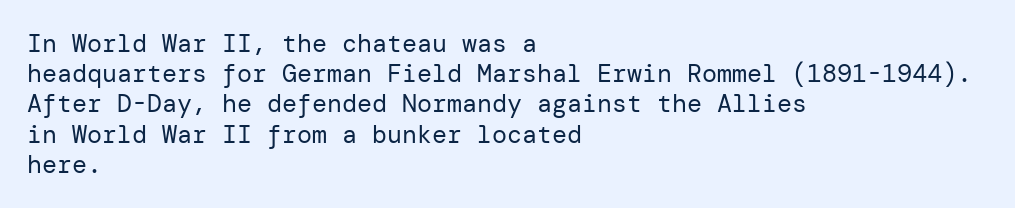
{"italic": "no", "bold": "no", "underline": "no", "align": "left", "line_spacing_ratio": 1.21, "letter_spacing": "normal", "letter_spacing_em": 0.0, "glyph_px": 25}
